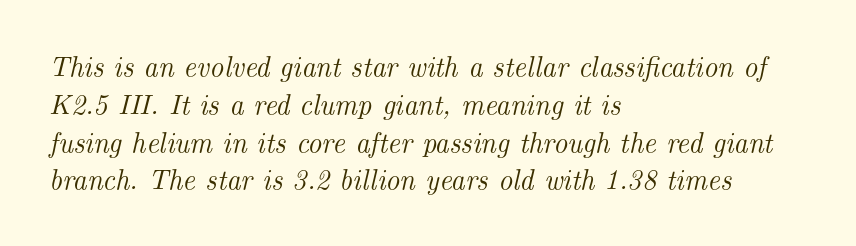
{"serif": "yes", "italic": "yes", "lean": "right", "slant_degrees": 14, "width": "normal", "stroke_contrast": "medium", "x_height": "small", "monospaced": "no", "underline": "no", "align": "left", "line_spacing": "normal", "line_spacing_ratio": 1.35, "letter_spacing": "normal", "letter_spacing_em": 0.0, "glyph_px": 28}
